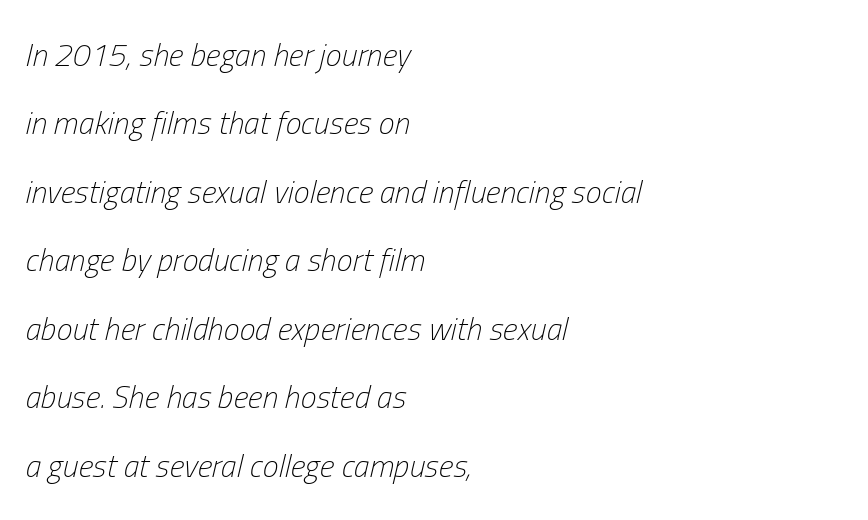
The image shows 32 px light, condensed type, italic (leaning right); set left-aligned, loose line spacing (2.14x), normal letter spacing, not underlined; low stroke contrast and a medium x-height.
